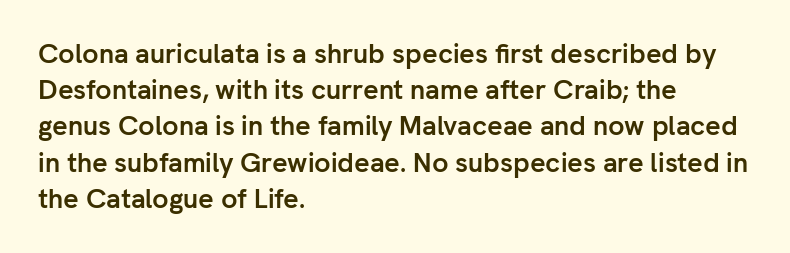
Does the weight exceed regular? Yes, all the way to bold. Inter-character spacing is left at the font's built-in metrics. If you drew a ruler down the left edge, every line would touch it. Only glyphs here, with clear space below each row. This sample keeps an unexceptional amount of space between lines.
